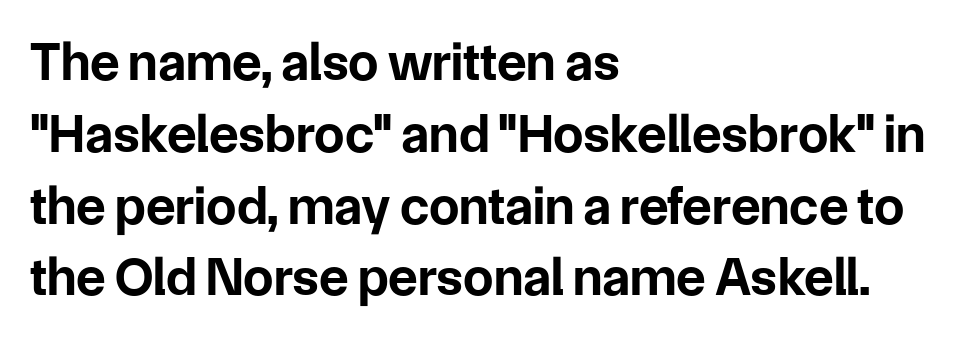
The image shows 54 px bold sans-serif type, upright; set left-aligned, normal line spacing (1.33x), normal letter spacing, not underlined; low stroke contrast and a medium x-height.
